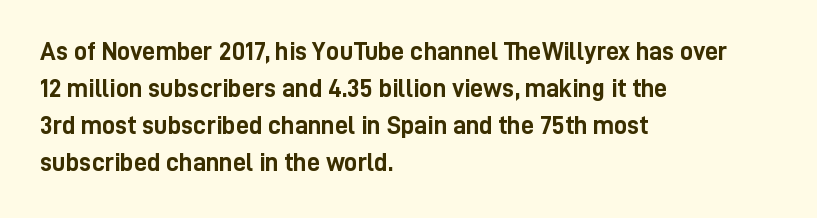
These words are printed bold, with thick strokes throughout. Between one letter and the next there's only the usual sliver of space. The letters stand straight up with perfectly vertical stems. The rendering anchors every line to the left-hand side. The leading is moderate, giving the passage an even texture.
